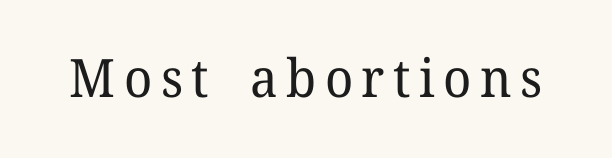
Q: Is the text bold? A: No.
Q: Is the text italic (slanted)? A: No, it is upright.
Q: Is the typeface a serif or a sans-serif typeface? A: Serif.
Q: Is the text underlined? A: No.
Q: Width (condensed, normal, or wide)? A: Normal.
Q: Stroke contrast? A: Low.
Q: x-height? A: Medium.
Q: Monospaced? A: No.
